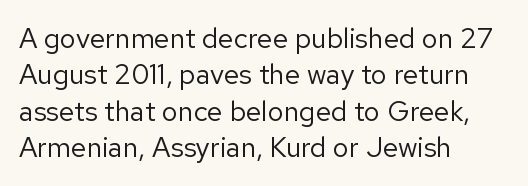
{"serif": "no", "italic": "no", "bold": "no", "weight": "regular", "width": "normal", "stroke_contrast": "low", "x_height": "medium", "monospaced": "no", "underline": "no", "align": "left", "line_spacing": "normal", "line_spacing_ratio": 1.3, "letter_spacing": "normal", "letter_spacing_em": 0.0, "glyph_px": 28}
